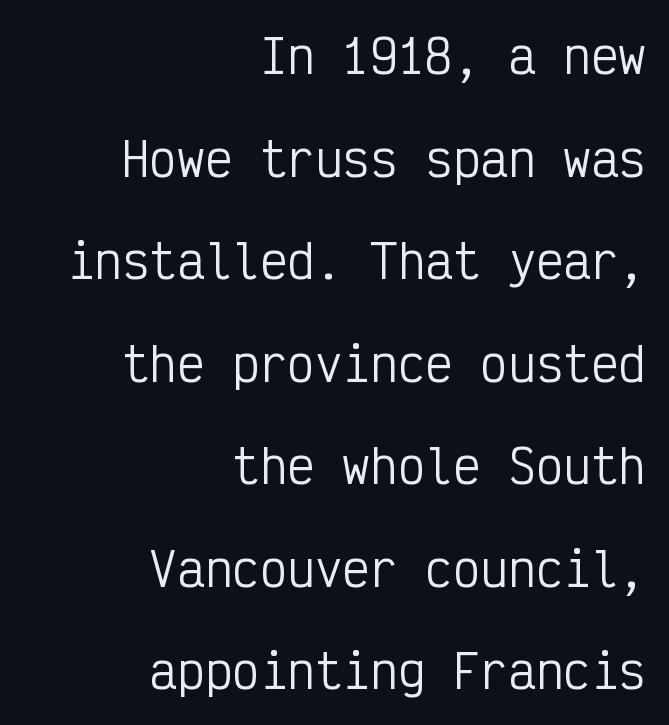
The image shows 46 px regular-weight, condensed sans-serif type, upright, monospaced; set right-aligned, loose line spacing (2.23x), normal letter spacing, not underlined; low stroke contrast and a medium x-height.
